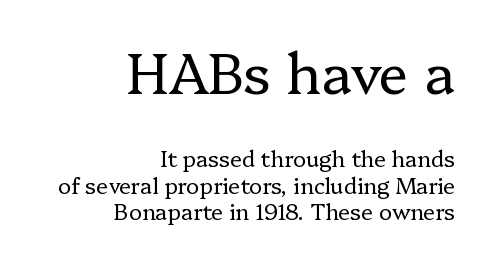
Each stroke keeps to a modest, everyday thickness or less. The designer went with a serif here, giving each stem small feet. The axis of the letterforms is exactly vertical. Type size steps down from the first block to the second.
